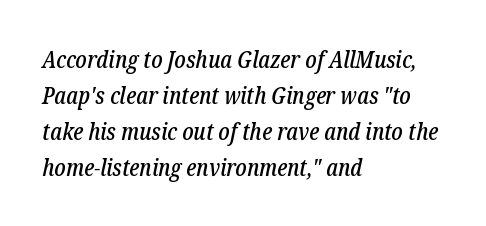
{"italic": "yes", "lean": "right", "slant_degrees": 12, "underline": "no", "align": "left", "line_spacing": "normal", "line_spacing_ratio": 1.5, "letter_spacing": "normal", "letter_spacing_em": 0.0, "glyph_px": 24}
